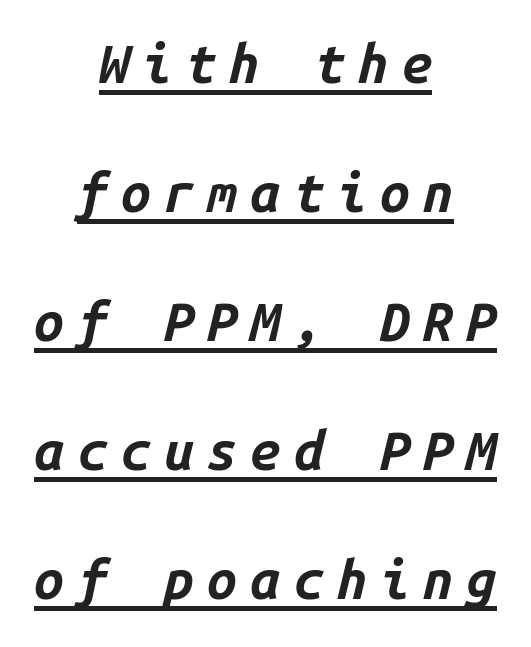
Q: Is the text bold? A: Yes.
Q: Is the text italic (slanted)? A: Yes, it leans right by about 14 degrees.
Q: Is the text underlined? A: Yes.
Q: How is the paragraph aligned? A: Centered.
Q: Is the spacing between letters normal or unusually wide? A: Unusually wide.
Q: Is the spacing between lines tight, normal or loose? A: Loose.
Q: Width (condensed, normal, or wide)? A: Normal.
Q: Stroke contrast? A: Low.
Q: x-height? A: Medium.
Q: Monospaced? A: Yes.
